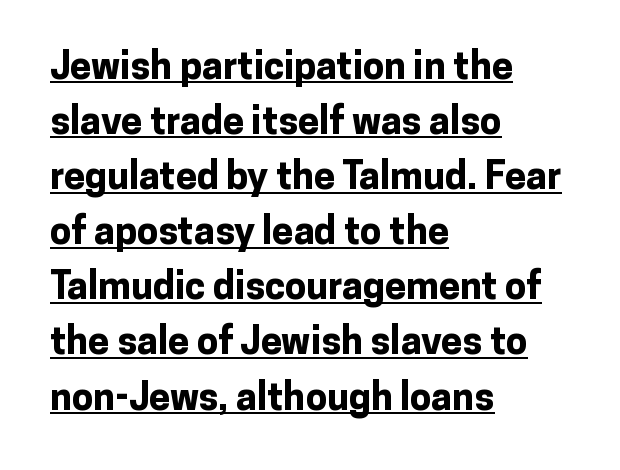
The image shows 38 px bold sans-serif type, upright; set left-aligned, normal line spacing (1.45x), normal letter spacing, underlined; low stroke contrast and a medium x-height.
